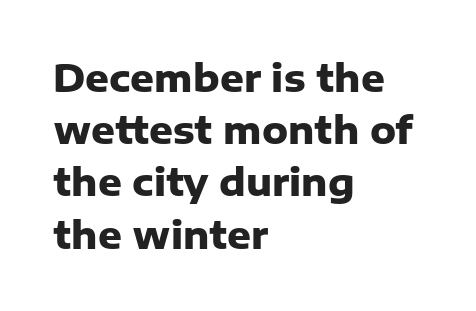
The image shows 37 px heavy sans-serif type, upright; set left-aligned, normal line spacing (1.41x), normal letter spacing, not underlined; low stroke contrast and a medium x-height.
